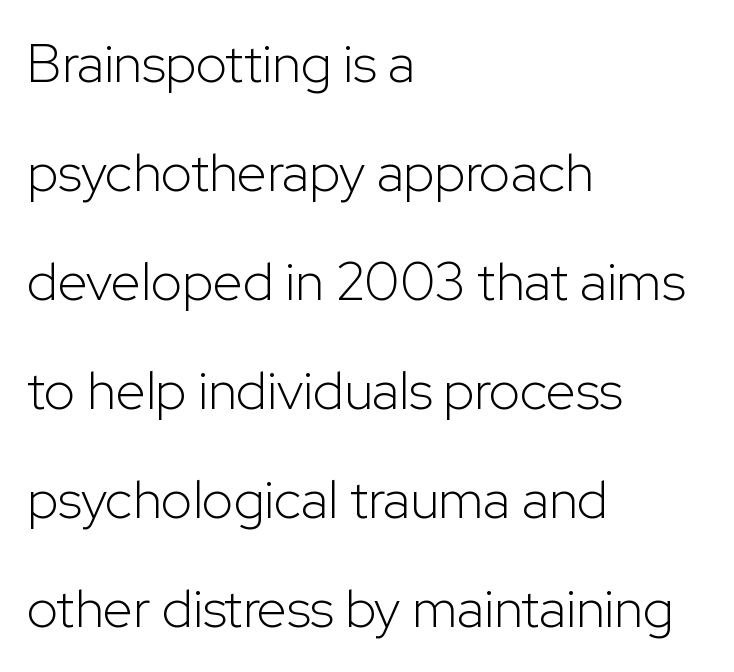
The image shows 54 px light sans-serif type, upright; set left-aligned, loose line spacing (2.02x), normal letter spacing, not underlined; low stroke contrast and a medium x-height.
